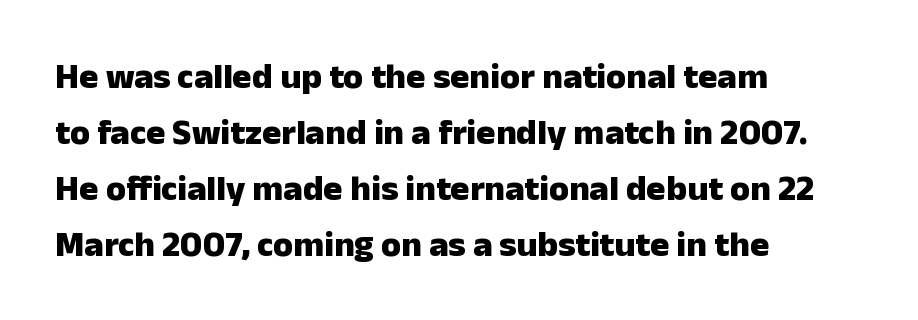
{"serif": "no", "italic": "no", "bold": "yes", "weight": "heavy", "width": "normal", "stroke_contrast": "low", "x_height": "medium", "monospaced": "no", "underline": "no", "align": "left", "line_spacing": "normal", "line_spacing_ratio": 1.56, "letter_spacing": "normal", "letter_spacing_em": 0.0, "glyph_px": 36}
